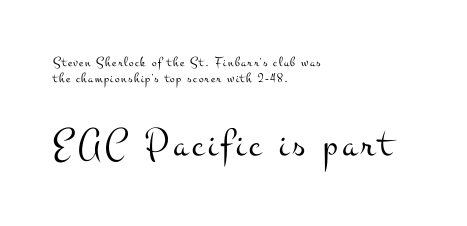
The image shows 41 px light, wide type; set left-aligned, line spacing 1.16x, not underlined; the second (bottom) block is 2.93x larger; medium stroke contrast and a small x-height.
